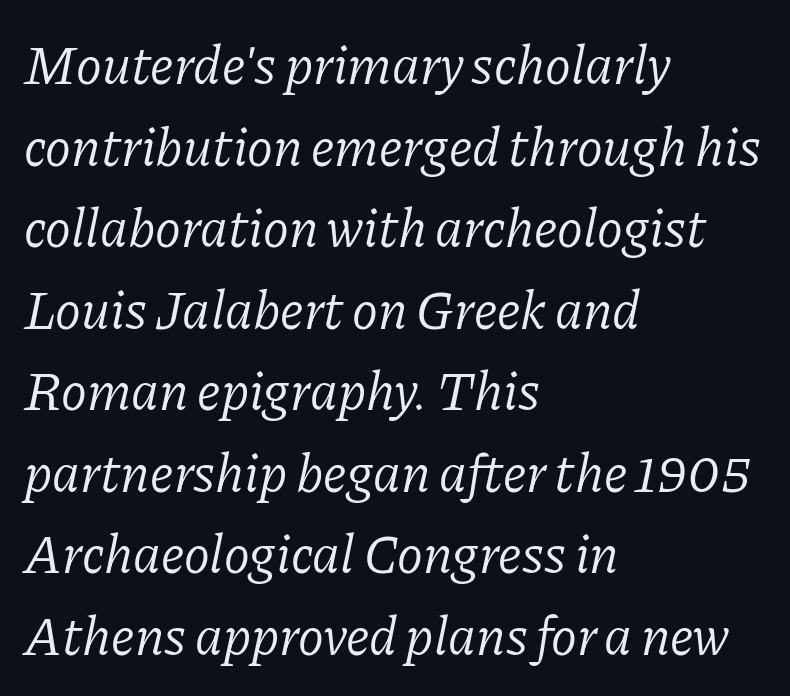
Weight: in the light-to-regular range. The string is rendered with underlining switched off. Looks like regular typesetting: each glyph gets only the width it needs. In terms of letterspacing, this is plain default setting. The designer went with a serif here, giving each stem small feet.
